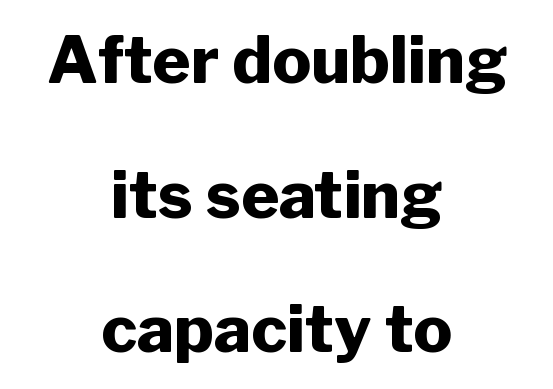
{"serif": "no", "italic": "no", "bold": "yes", "weight": "heavy", "width": "normal", "stroke_contrast": "low", "x_height": "medium", "monospaced": "no", "underline": "no", "align": "center", "line_spacing": "loose", "line_spacing_ratio": 2.07, "letter_spacing": "normal", "letter_spacing_em": 0.0, "glyph_px": 65}
